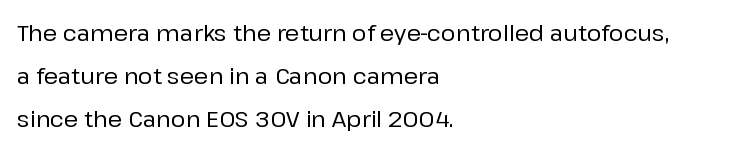
The image shows 22 px text type, upright; set left-aligned, loose line spacing (1.96x), normal letter spacing, not underlined.
